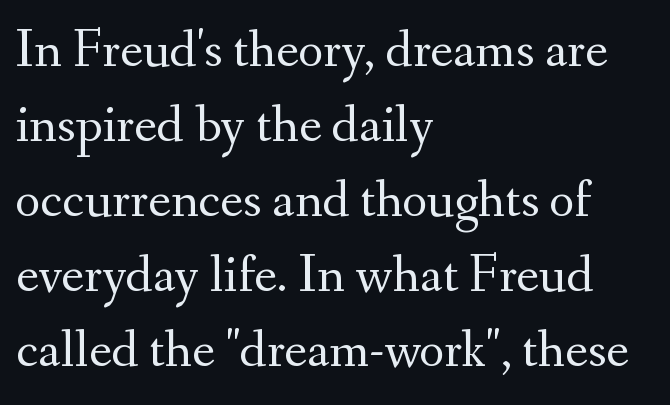
{"serif": "yes", "italic": "no", "bold": "no", "weight": "regular", "width": "normal", "stroke_contrast": "medium", "x_height": "small", "monospaced": "no", "underline": "no", "align": "left", "line_spacing": "normal", "line_spacing_ratio": 1.39, "letter_spacing": "normal", "letter_spacing_em": 0.0, "glyph_px": 54}
